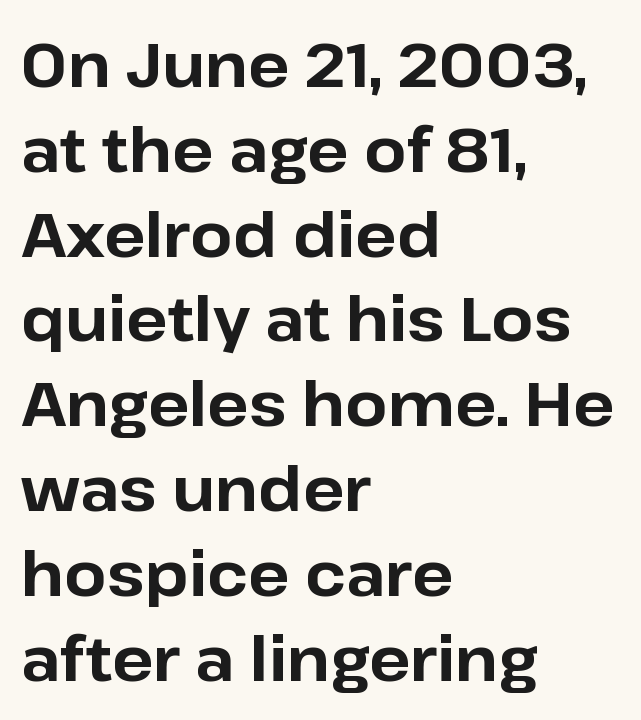
{"serif": "no", "italic": "no", "bold": "yes", "weight": "bold", "width": "normal", "stroke_contrast": "low", "x_height": "medium", "monospaced": "no", "underline": "no", "align": "left", "line_spacing": "normal", "line_spacing_ratio": 1.39, "letter_spacing": "normal", "letter_spacing_em": 0.0, "glyph_px": 61}
